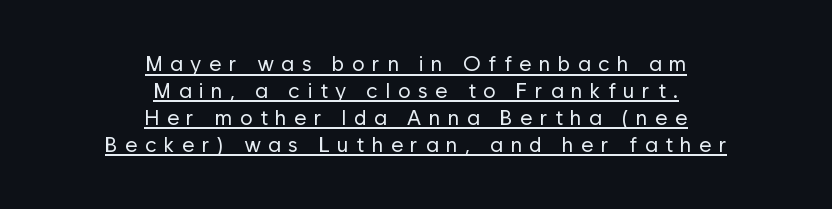
The image shows 21 px text type, upright; set centered, normal line spacing (1.28x), unusually wide letter spacing (+0.36 em), underlined.
